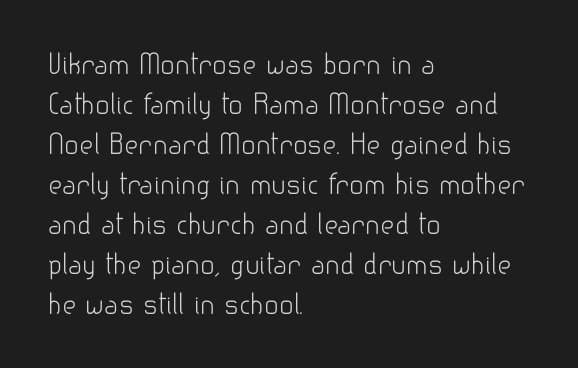
Italic: no, the glyphs are upright roman. Observe the ordinary spacing: letters are neighbours, not strangers. Line spacing here is normal. The zone under the glyphs is completely vacant. These lines stack with their left ends in a neat column.
